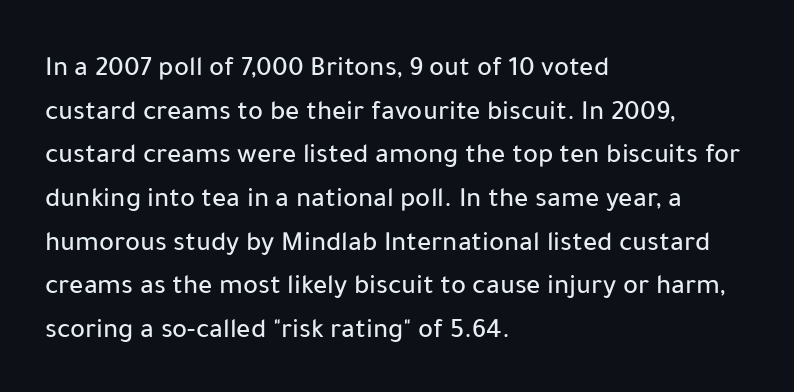
Q: Is the text italic (slanted)? A: No, it is upright.
Q: Is the typeface a serif or a sans-serif typeface? A: Sans-serif.
Q: Is the text underlined? A: No.
Q: How is the paragraph aligned? A: Left-aligned.
Q: Is the spacing between letters normal or unusually wide? A: Normal.
Q: Is the spacing between lines tight, normal or loose? A: Normal.
Q: Width (condensed, normal, or wide)? A: Normal.
Q: Stroke contrast? A: Low.
Q: x-height? A: Medium.
Q: Monospaced? A: No.
